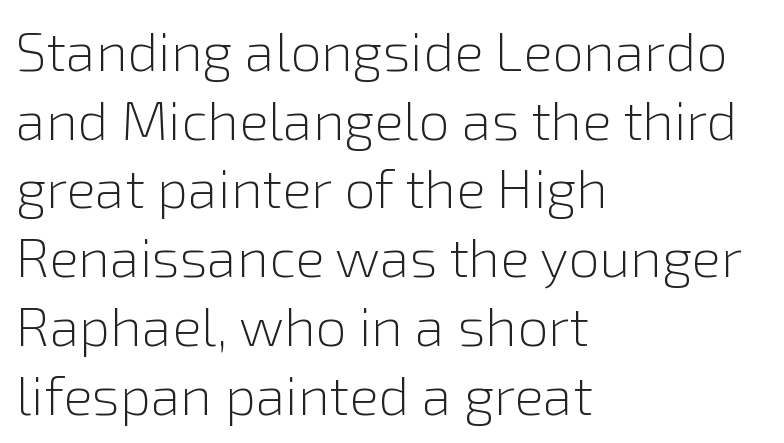
{"serif": "no", "italic": "no", "bold": "no", "weight": "light", "width": "normal", "stroke_contrast": "low", "x_height": "medium", "monospaced": "no", "underline": "no", "align": "left", "line_spacing": "normal", "line_spacing_ratio": 1.25, "letter_spacing": "normal", "letter_spacing_em": 0.0, "glyph_px": 55}
